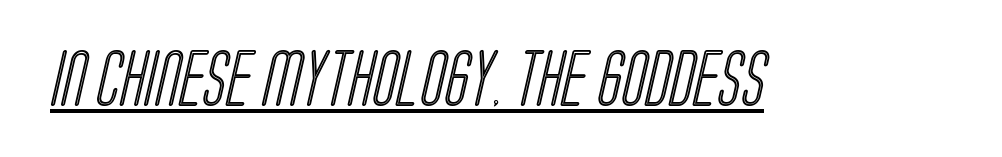
{"width": "condensed", "x_height": "large", "monospaced": "no", "underline": "yes", "letter_spacing": "normal", "letter_spacing_em": 0.0, "glyph_px": 56}
